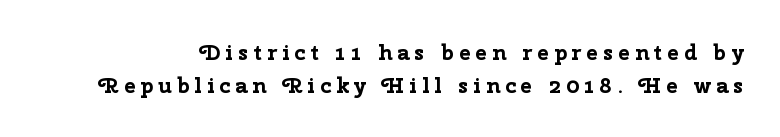
{"italic": "no", "bold": "yes", "underline": "no", "line_spacing": "normal", "line_spacing_ratio": 1.49, "letter_spacing": "wide", "letter_spacing_em": 0.22, "glyph_px": 22}
